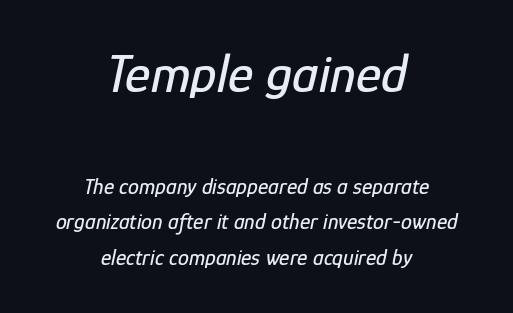
These lines are centered, leaving both edges ragged. Anything drawn beneath the words? Only blank space. The space between consecutive lines is moderate. Inter-character spacing is left at the font's built-in metrics. A typesetter would call this proportional, since set widths differ per character. These lines were composed using italics.
